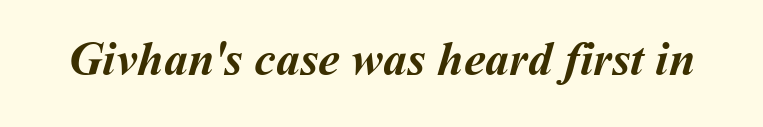
The image shows 48 px semibold type; set normal letter spacing, not underlined; medium stroke contrast and a medium x-height.
